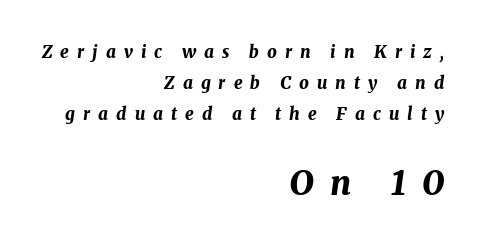
Q: Is the text bold? A: Yes.
Q: Is the text italic (slanted)? A: Yes, it leans right by about 8 degrees.
Q: Is the text underlined? A: No.
Q: How is the paragraph aligned? A: Right-aligned.
Q: Is the spacing between letters normal or unusually wide? A: Unusually wide.
Q: Which block of text is set in a larger size, the first (top) or the second (bottom)? A: The second (bottom) one.
Q: Width (condensed, normal, or wide)? A: Normal.
Q: Stroke contrast? A: Medium.
Q: x-height? A: Medium.
Q: Monospaced? A: No.
